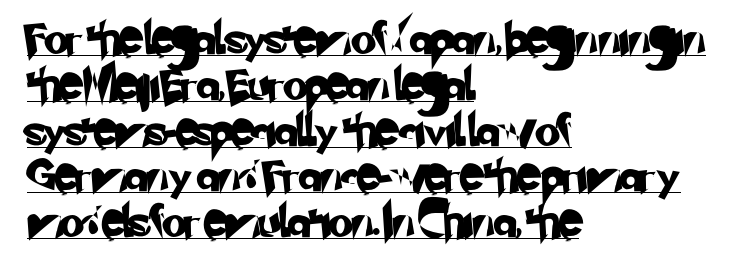
Q: Is the typeface a serif or a sans-serif typeface? A: Sans-serif.
Q: Is the text underlined? A: Yes.
Q: How is the paragraph aligned? A: Left-aligned.
Q: Is the spacing between letters normal or unusually wide? A: Normal.
Q: Is the spacing between lines tight, normal or loose? A: Normal.
Q: Width (condensed, normal, or wide)? A: Normal.
Q: Stroke contrast? A: Low.
Q: x-height? A: Small.
Q: Monospaced? A: No.
